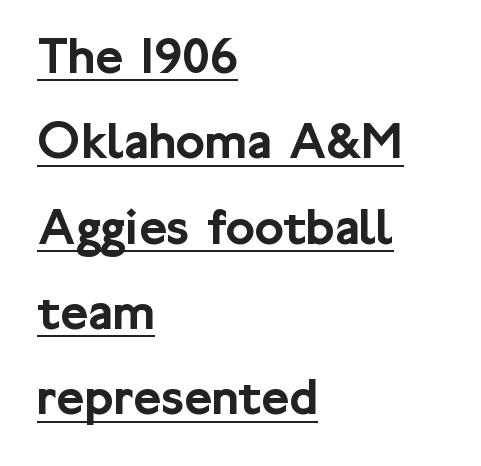
{"serif": "no", "italic": "no", "width": "normal", "stroke_contrast": "low", "x_height": "medium", "monospaced": "no", "underline": "yes", "align": "left", "line_spacing": "normal", "line_spacing_ratio": 1.58, "letter_spacing": "normal", "letter_spacing_em": 0.0, "glyph_px": 54}
